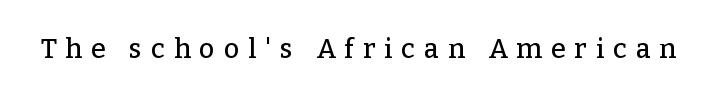
Q: Is the text italic (slanted)? A: No, it is upright.
Q: Is the text underlined? A: No.
Q: Is the spacing between letters normal or unusually wide? A: Unusually wide.
